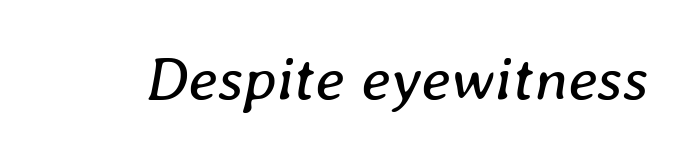
{"italic": "yes", "lean": "right", "slant_degrees": 8, "bold": "no", "weight": "regular", "width": "normal", "stroke_contrast": "low", "x_height": "medium", "monospaced": "no", "underline": "no", "letter_spacing": "normal", "letter_spacing_em": 0.0, "glyph_px": 62}
